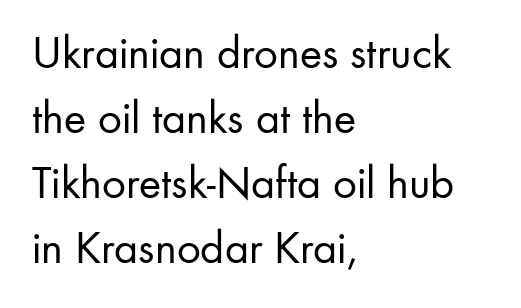
Nothing unusual about the tracking: characters are spaced as the font intends. Note the varied advance widths — an 'i' is clearly narrower than an 'm'. The gap between lines stays unmarked. Every stem runs plumb, perpendicular to the baseline. Vertical stems look standard width or narrower in stroke.
